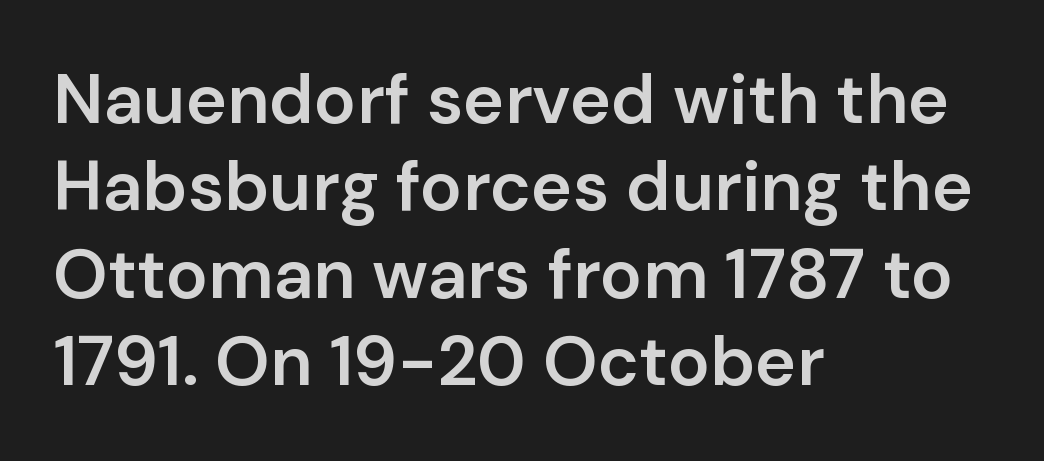
The zone under the glyphs is completely vacant. The font's upright variant was chosen for this text. Here the designer chose a conventional face with non-uniform glyph widths. The leading is moderate, giving the passage an even texture. Line starts are locked; line ends wander.
